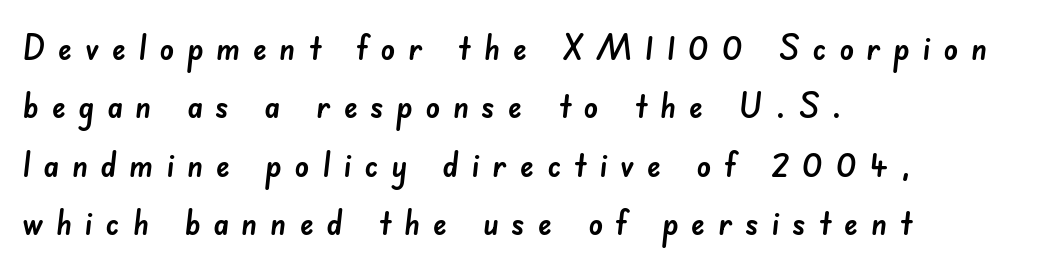
The image shows 36 px sans-serif type; set left-aligned, normal line spacing (1.62x), unusually wide letter spacing (+0.35 em), not underlined; low stroke contrast and a small x-height.
